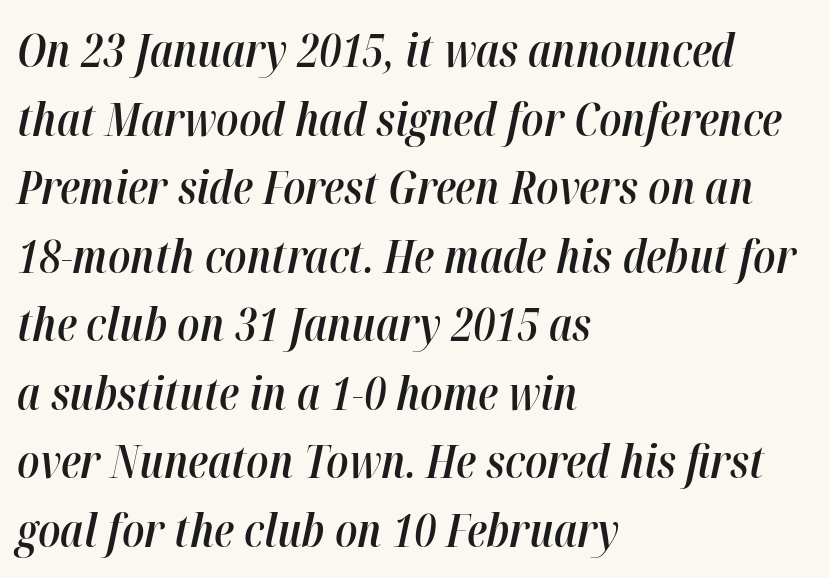
Q: Is the text bold? A: Semi-bold.
Q: Is the text italic (slanted)? A: Yes, it leans right by about 12 degrees.
Q: Is the text underlined? A: No.
Q: How is the paragraph aligned? A: Left-aligned.
Q: Is the spacing between letters normal or unusually wide? A: Normal.
Q: Is the spacing between lines tight, normal or loose? A: Normal.
Q: Width (condensed, normal, or wide)? A: Condensed.
Q: Stroke contrast? A: High.
Q: x-height? A: Medium.
Q: Monospaced? A: No.
